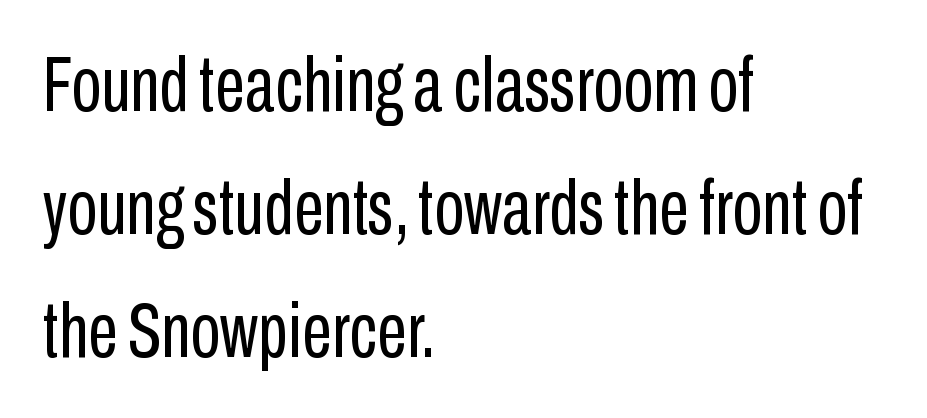
The image shows 77 px regular-weight, condensed sans-serif type, upright; set left-aligned, normal line spacing (1.6x), normal letter spacing, not underlined; low stroke contrast and a medium x-height.
